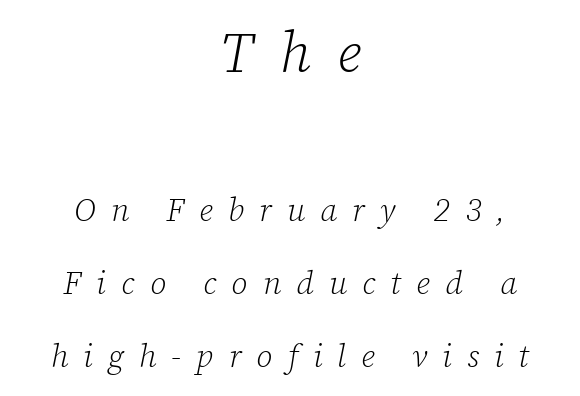
{"serif": "yes", "italic": "yes", "lean": "right", "slant_degrees": 12, "bold": "no", "weight": "light", "width": "normal", "stroke_contrast": "low", "x_height": "medium", "monospaced": "no", "underline": "no", "align": "center", "line_spacing": "loose", "line_spacing_ratio": 2.28, "letter_spacing": "wide", "letter_spacing_em": 0.47, "larger_block": "first", "size_ratio": 1.75, "glyph_px": 56}
